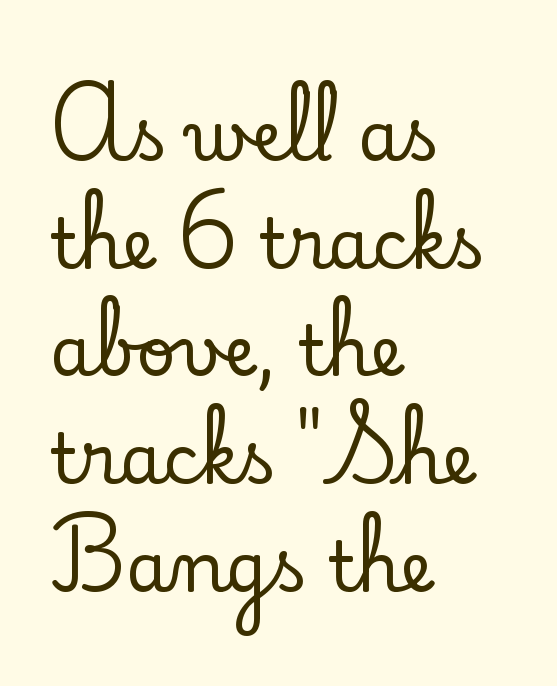
The image shows 69 px serif type, upright; set left-aligned, normal line spacing (1.56x), normal letter spacing, not underlined; low stroke contrast and a small x-height.
